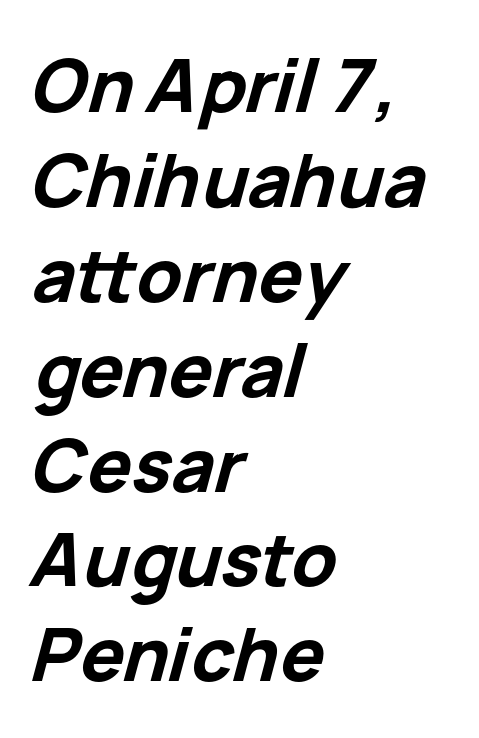
{"italic": "yes", "lean": "right", "slant_degrees": 15, "bold": "yes", "weight": "bold", "width": "normal", "stroke_contrast": "low", "x_height": "medium", "monospaced": "no", "underline": "no", "align": "left", "line_spacing": "normal", "line_spacing_ratio": 1.3, "letter_spacing": "normal", "letter_spacing_em": 0.0, "glyph_px": 73}
